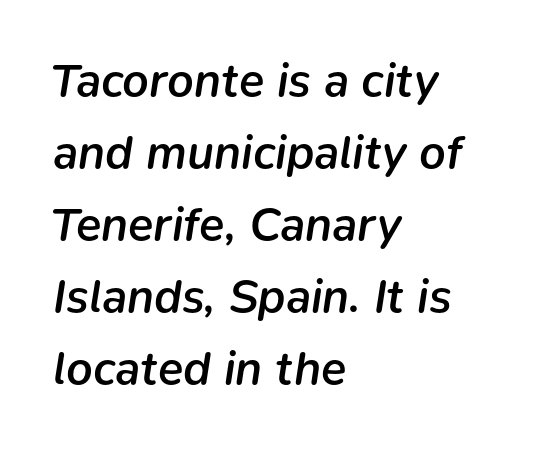
The image shows 47 px semibold type, italic (leaning right); set left-aligned, normal line spacing (1.53x), normal letter spacing, not underlined; low stroke contrast and a medium x-height.
